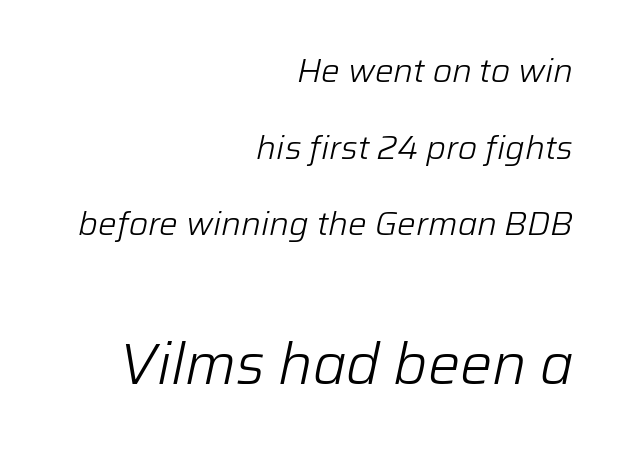
{"italic": "yes", "lean": "right", "slant_degrees": 12, "bold": "no", "weight": "light", "width": "normal", "stroke_contrast": "low", "x_height": "medium", "monospaced": "no", "underline": "no", "align": "right", "line_spacing": "loose", "line_spacing_ratio": 2.32, "letter_spacing": "normal", "letter_spacing_em": 0.0, "larger_block": "second", "size_ratio": 1.73, "glyph_px": 57}
